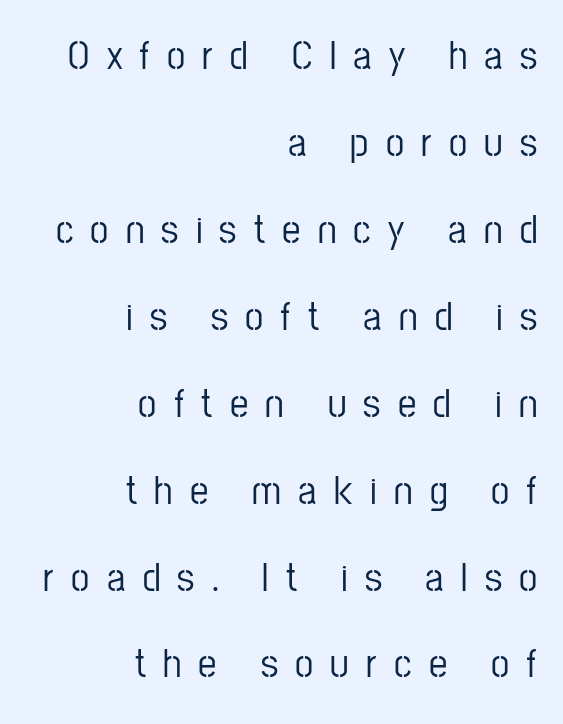
{"serif": "no", "italic": "no", "width": "condensed", "stroke_contrast": "low", "x_height": "medium", "monospaced": "no", "underline": "no", "align": "right", "line_spacing": "loose", "line_spacing_ratio": 2.12, "letter_spacing": "wide", "letter_spacing_em": 0.42, "glyph_px": 41}
